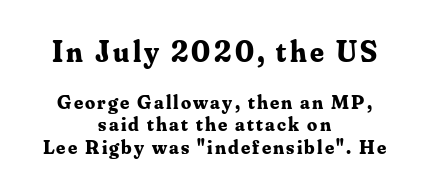
This block would grow much taller if given ordinary leading; it's compressed now. Each letter keeps its own natural width here, so spacing adapts to shape. The baseline area is clear. Large over small — that's the arrangement of the two blocks here. Ordinary non-slanted type is in use. Every letter is thick-stroked: bold, no question.
